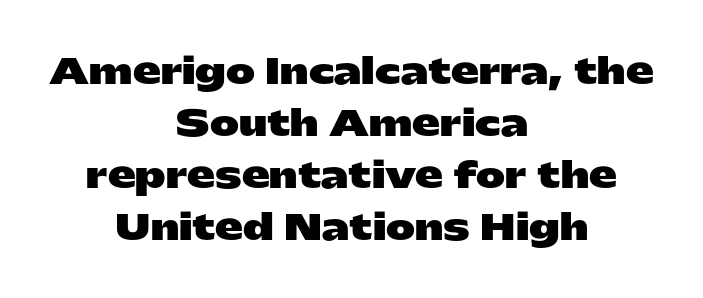
Q: Is the text bold? A: Yes.
Q: Is the text italic (slanted)? A: No, it is upright.
Q: Is the typeface a serif or a sans-serif typeface? A: Sans-serif.
Q: Is the text underlined? A: No.
Q: How is the paragraph aligned? A: Centered.
Q: Is the spacing between letters normal or unusually wide? A: Normal.
Q: Is the spacing between lines tight, normal or loose? A: Normal.
Q: Width (condensed, normal, or wide)? A: Wide.
Q: Stroke contrast? A: Low.
Q: x-height? A: Medium.
Q: Monospaced? A: No.
